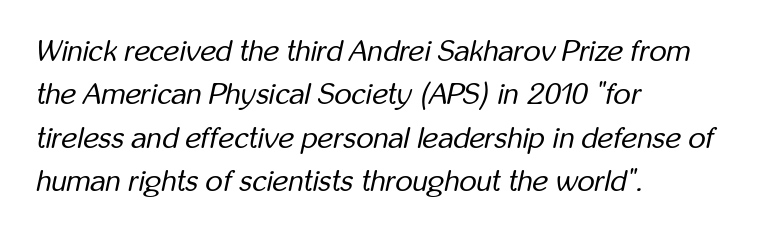
Q: Is the text bold? A: No.
Q: Is the text italic (slanted)? A: Yes, it leans right by about 12 degrees.
Q: Is the text underlined? A: No.
Q: How is the paragraph aligned? A: Left-aligned.
Q: Is the spacing between letters normal or unusually wide? A: Normal.
Q: Is the spacing between lines tight, normal or loose? A: Normal.
Q: Width (condensed, normal, or wide)? A: Condensed.
Q: Stroke contrast? A: Low.
Q: x-height? A: Medium.
Q: Monospaced? A: No.
